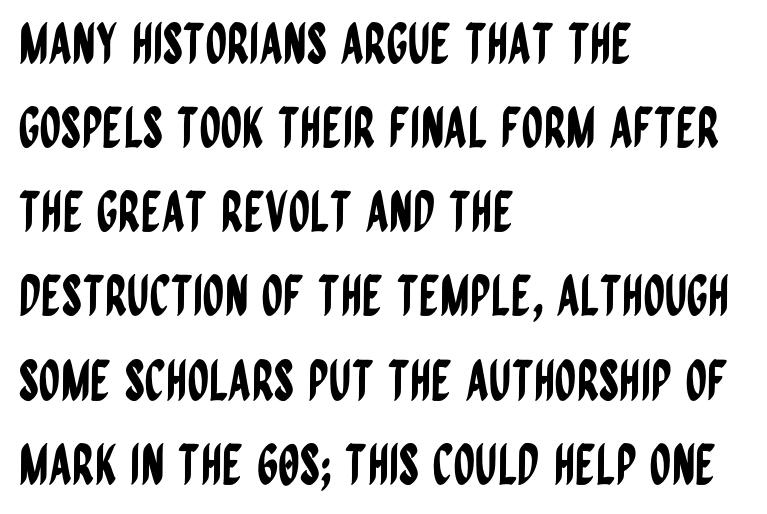
This rendering uses left alignment, leaving the right contour irregular. A typesetter would call this zero additional tracking. Each new line begins a customary step beneath the previous one. A bare baseline throughout the passage. Looks like regular typesetting: each glyph gets only the width it needs.
